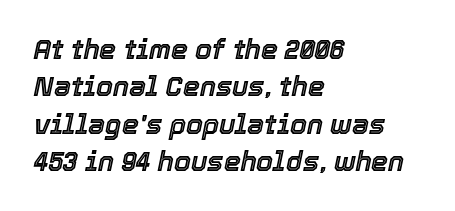
{"italic": "yes", "lean": "right", "slant_degrees": 12, "underline": "no", "align": "left", "line_spacing": "normal", "line_spacing_ratio": 1.38, "letter_spacing": "normal", "letter_spacing_em": 0.0, "glyph_px": 27}
